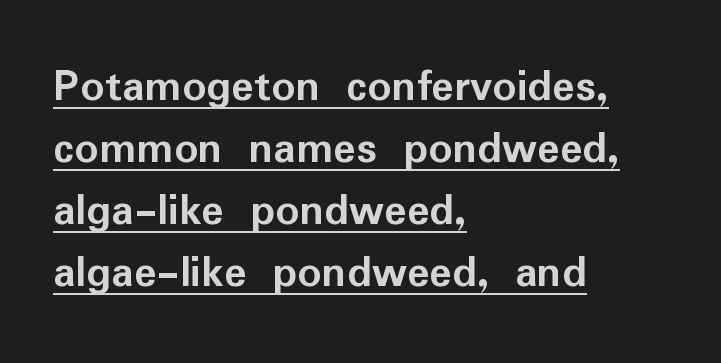
{"serif": "no", "italic": "no", "bold": "yes", "weight": "semibold", "width": "normal", "stroke_contrast": "low", "x_height": "medium", "monospaced": "no", "underline": "yes", "align": "left", "line_spacing": "normal", "line_spacing_ratio": 1.32, "letter_spacing": "normal", "letter_spacing_em": 0.0, "glyph_px": 47}
